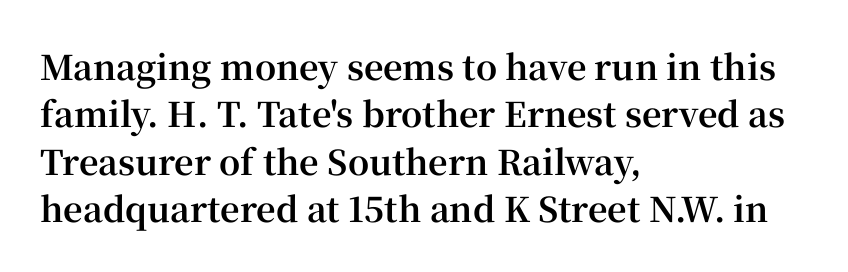
The image shows 34 px bold serif type, upright; set left-aligned, normal line spacing (1.39x), normal letter spacing, not underlined; high stroke contrast and a medium x-height.
